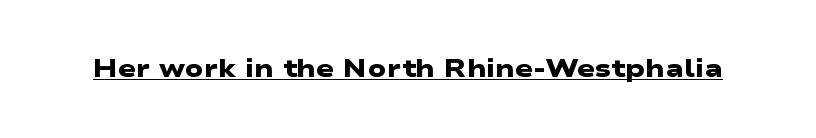
{"bold": "yes", "underline": "yes", "letter_spacing": "normal", "letter_spacing_em": 0.0, "glyph_px": 24}
